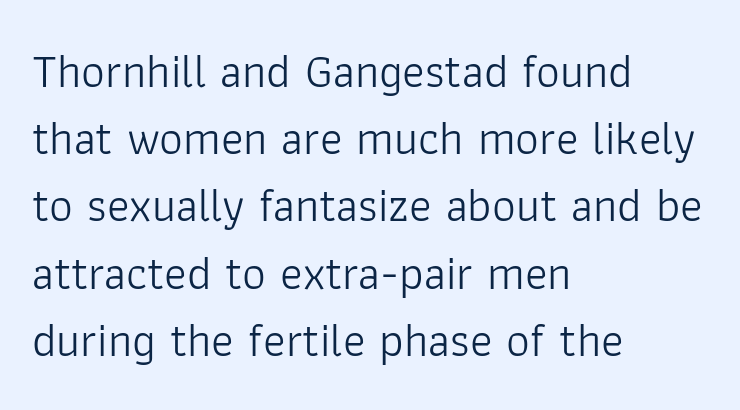
Q: Is the text bold? A: No.
Q: Is the text italic (slanted)? A: No, it is upright.
Q: Is the typeface a serif or a sans-serif typeface? A: Sans-serif.
Q: Is the text underlined? A: No.
Q: How is the paragraph aligned? A: Left-aligned.
Q: Is the spacing between letters normal or unusually wide? A: Normal.
Q: Is the spacing between lines tight, normal or loose? A: Normal.
Q: Width (condensed, normal, or wide)? A: Normal.
Q: Stroke contrast? A: Low.
Q: x-height? A: Medium.
Q: Monospaced? A: No.
